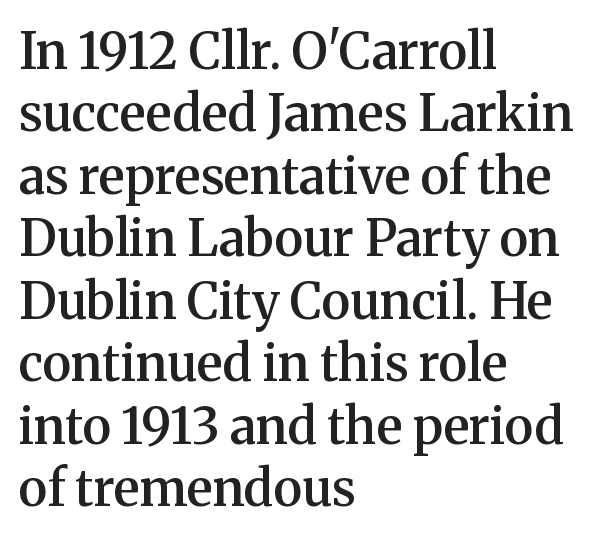
The image shows 50 px semibold serif type, upright; set left-aligned, normal line spacing (1.25x), normal letter spacing, not underlined; medium stroke contrast and a medium x-height.
